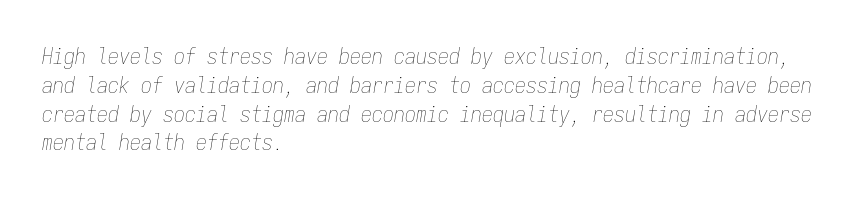
{"italic": "yes", "lean": "right", "slant_degrees": 9, "bold": "no", "underline": "no", "align": "left", "line_spacing": "normal", "line_spacing_ratio": 1.31, "letter_spacing": "normal", "letter_spacing_em": 0.0, "glyph_px": 22}
